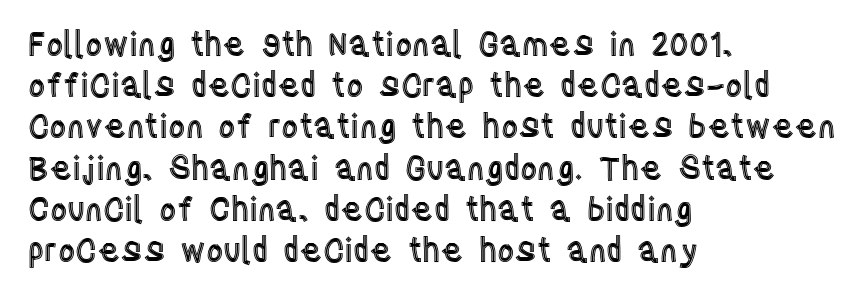
This sample uses plain, unmodified letter spacing. Has an underline been added? It has not. Regular leading. Each line starts at the same left margin while the right side varies. A typesetter would call this proportional, since set widths differ per character. Italic? Not at all — the glyphs are vertical.
